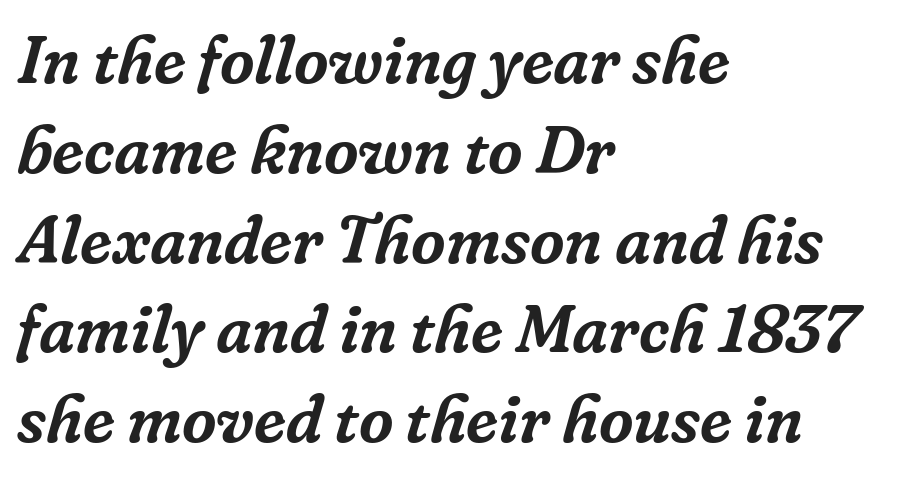
Q: Is the text italic (slanted)? A: Yes, it leans right by about 16 degrees.
Q: Is the typeface a serif or a sans-serif typeface? A: Serif.
Q: Is the text underlined? A: No.
Q: How is the paragraph aligned? A: Left-aligned.
Q: Is the spacing between letters normal or unusually wide? A: Normal.
Q: Is the spacing between lines tight, normal or loose? A: Normal.
Q: Width (condensed, normal, or wide)? A: Normal.
Q: Stroke contrast? A: Low.
Q: x-height? A: Medium.
Q: Monospaced? A: No.
